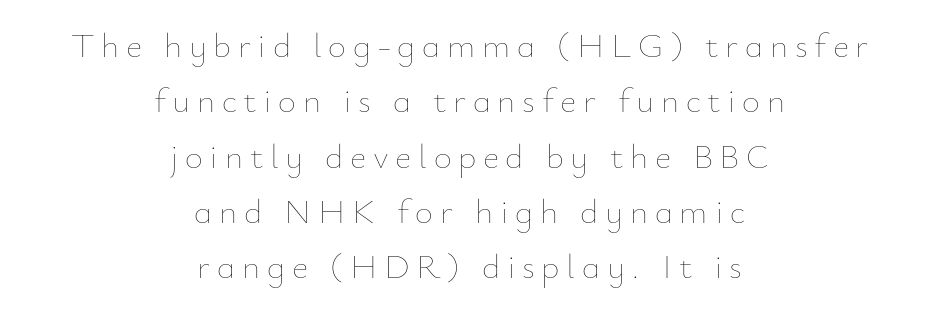
Q: Is the text bold? A: No.
Q: Is the text italic (slanted)? A: No, it is upright.
Q: Is the text underlined? A: No.
Q: How is the paragraph aligned? A: Centered.
Q: Is the spacing between lines tight, normal or loose? A: Normal.
Q: Width (condensed, normal, or wide)? A: Normal.
Q: Stroke contrast? A: Low.
Q: x-height? A: Small.
Q: Monospaced? A: No.
